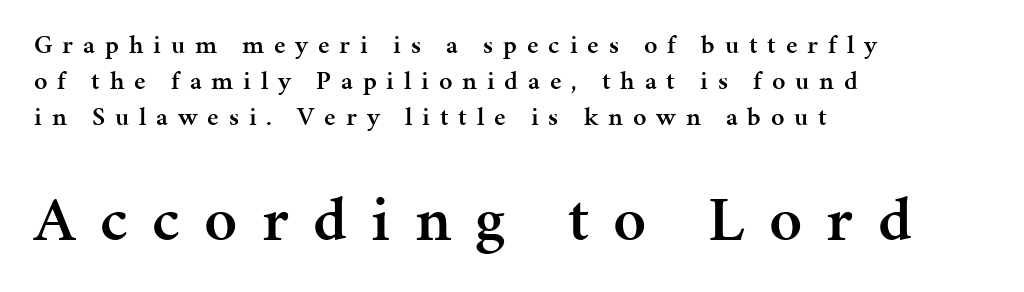
{"serif": "yes", "italic": "no", "bold": "semi", "weight": "semibold", "width": "normal", "stroke_contrast": "medium", "x_height": "medium", "monospaced": "no", "underline": "no", "align": "left", "line_spacing": "normal", "line_spacing_ratio": 1.38, "letter_spacing": "wide", "letter_spacing_em": 0.38, "larger_block": "second", "size_ratio": 2.46, "glyph_px": 64}
